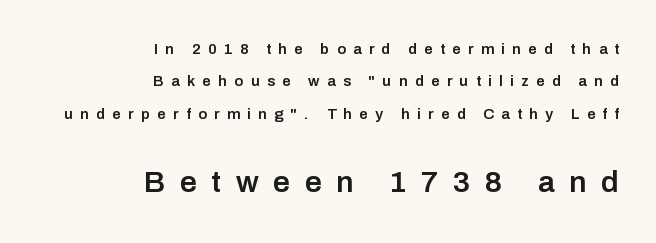
{"serif": "no", "italic": "no", "bold": "semi", "weight": "semibold", "width": "normal", "stroke_contrast": "low", "x_height": "medium", "monospaced": "no", "underline": "no", "align": "right", "line_spacing": "loose", "line_spacing_ratio": 2.16, "letter_spacing": "wide", "letter_spacing_em": 0.49, "larger_block": "second", "size_ratio": 2.0, "glyph_px": 30}
